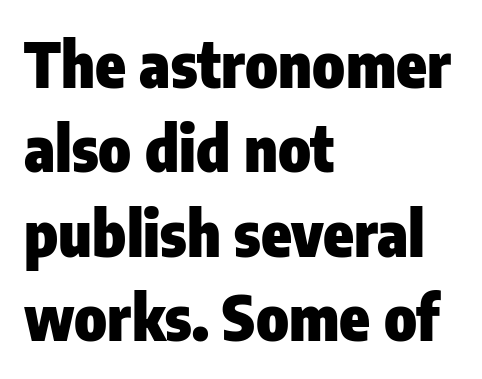
{"serif": "no", "italic": "no", "bold": "yes", "weight": "heavy", "width": "condensed", "stroke_contrast": "low", "x_height": "medium", "monospaced": "no", "underline": "no", "align": "left", "line_spacing": "normal", "line_spacing_ratio": 1.36, "letter_spacing": "normal", "letter_spacing_em": 0.0, "glyph_px": 62}
